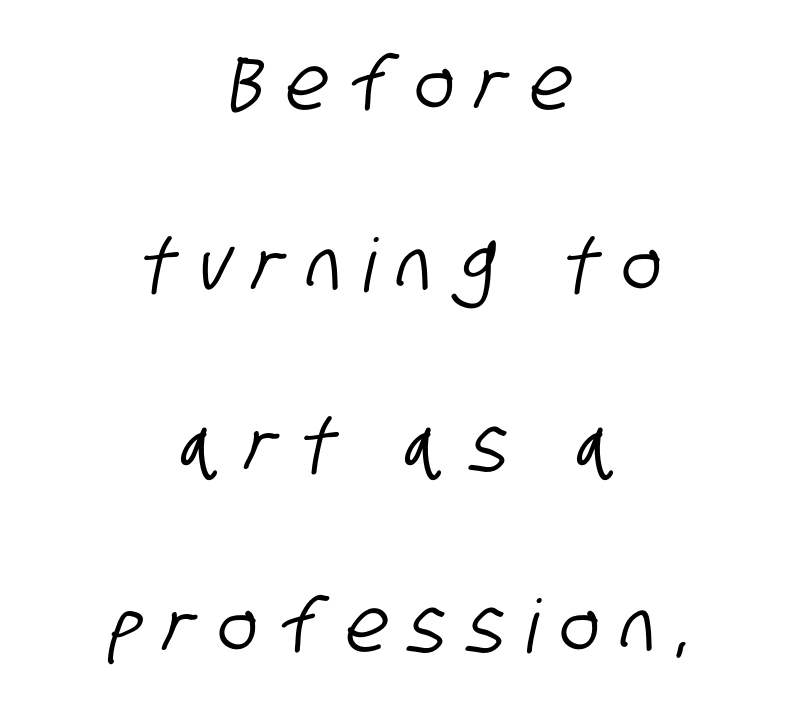
How are the letters spaced? Widely, with obvious added tracking. Type without underlining. This block would shrink considerably if given ordinary leading; it's expanded now. The face used here is proportionally spaced, like ordinary book or web type.
